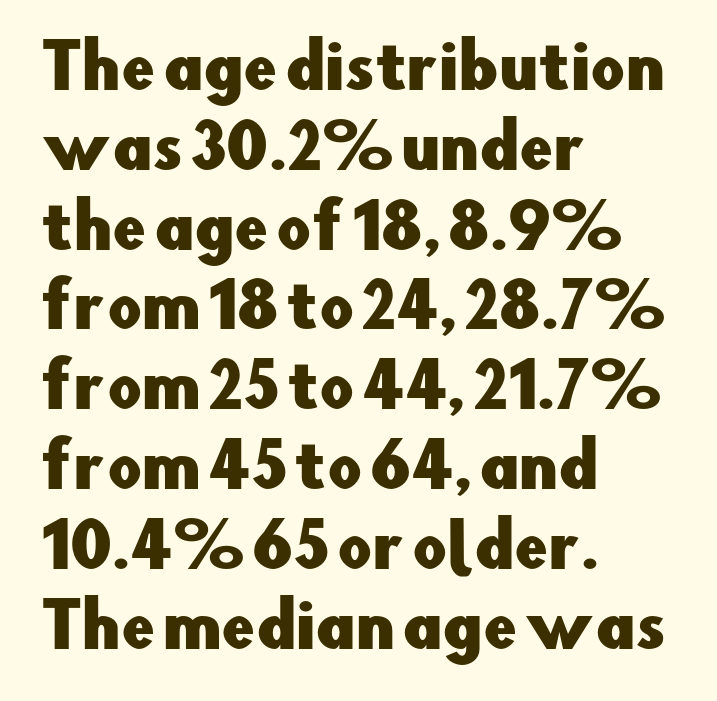
{"serif": "no", "italic": "no", "width": "normal", "stroke_contrast": "low", "x_height": "small", "monospaced": "no", "underline": "no", "align": "left", "line_spacing": "normal", "line_spacing_ratio": 1.33, "letter_spacing": "normal", "letter_spacing_em": 0.0, "glyph_px": 60}
